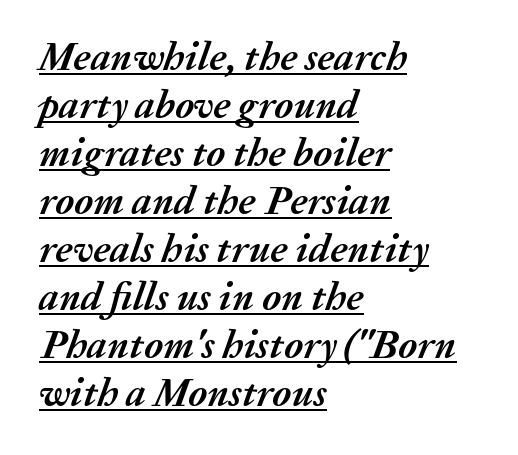
The image shows 40 px semibold type, italic (leaning right); set left-aligned, line spacing 1.2x, normal letter spacing, underlined; medium stroke contrast and a medium x-height.
